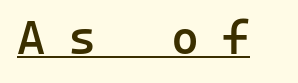
{"serif": "no", "italic": "no", "bold": "semi", "weight": "semibold", "width": "normal", "stroke_contrast": "low", "x_height": "medium", "monospaced": "yes", "underline": "yes", "letter_spacing": "wide", "letter_spacing_em": 0.48, "glyph_px": 48}
